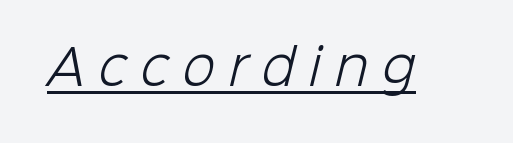
The image shows 48 px light sans-serif type; set unusually wide letter spacing (+0.29 em), underlined; low stroke contrast and a medium x-height.
